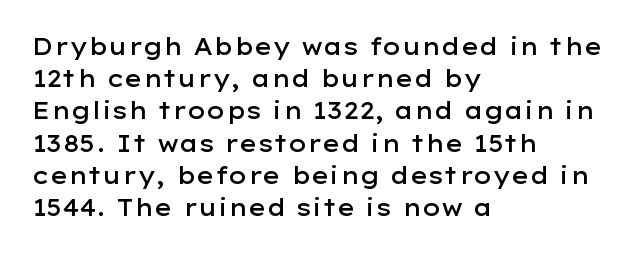
The image shows 23 px text type, upright; set left-aligned, normal line spacing (1.4x), normal letter spacing, not underlined.
